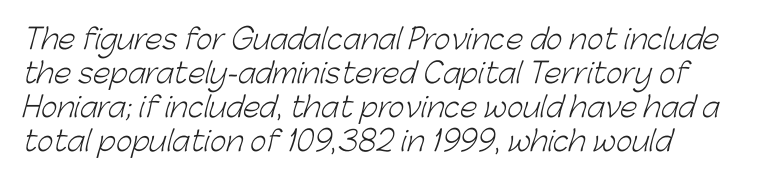
Spacing between characters is what you'd get straight out of the box. This is not heavy type; no bold has been used. Is this a sans? Yes — the strokes have no serifs. Character widths vary here, with narrow letters taking less room than wide ones.
